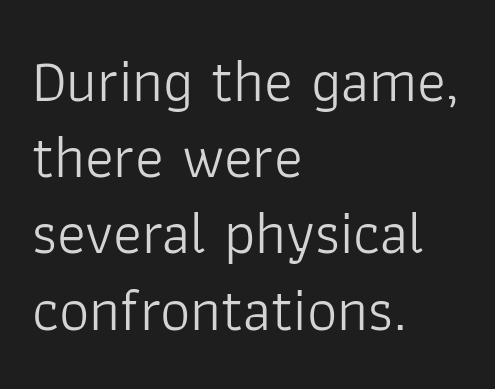
The image shows 60 px light sans-serif type, upright; set left-aligned, normal line spacing (1.27x), normal letter spacing, not underlined; low stroke contrast and a medium x-height.
